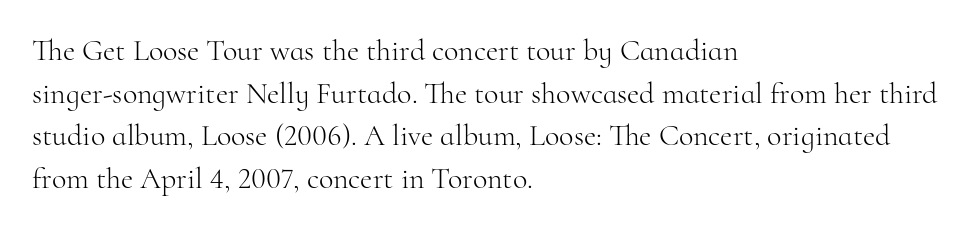
The image shows 30 px light serif type, upright; set left-aligned, normal line spacing (1.42x), normal letter spacing, not underlined; high stroke contrast and a small x-height.
